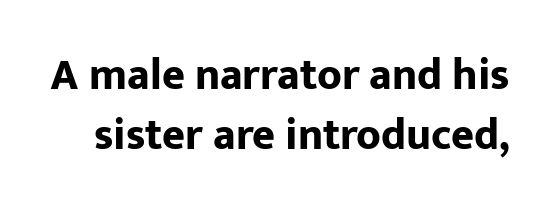
Q: Is the text bold? A: Yes.
Q: Is the text italic (slanted)? A: No, it is upright.
Q: Is the typeface a serif or a sans-serif typeface? A: Sans-serif.
Q: Is the text underlined? A: No.
Q: Is the spacing between letters normal or unusually wide? A: Normal.
Q: Is the spacing between lines tight, normal or loose? A: Normal.
Q: Width (condensed, normal, or wide)? A: Normal.
Q: Stroke contrast? A: Low.
Q: x-height? A: Medium.
Q: Monospaced? A: No.
